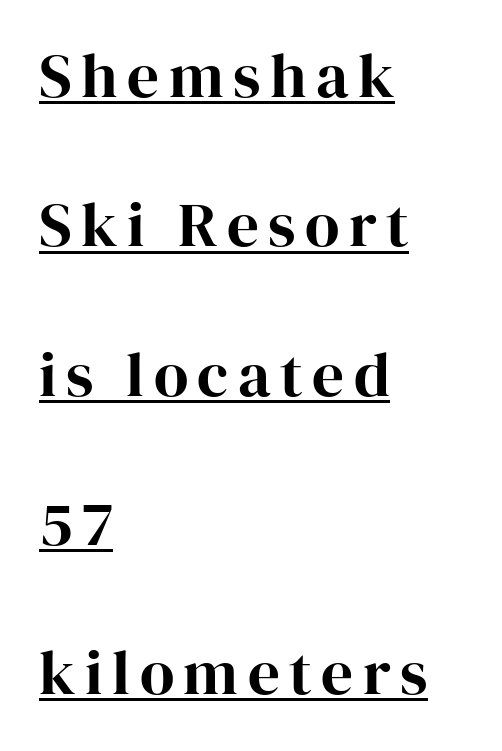
The image shows 63 px serif type, upright; set left-aligned, loose line spacing (2.37x), underlined; high stroke contrast and a medium x-height.
